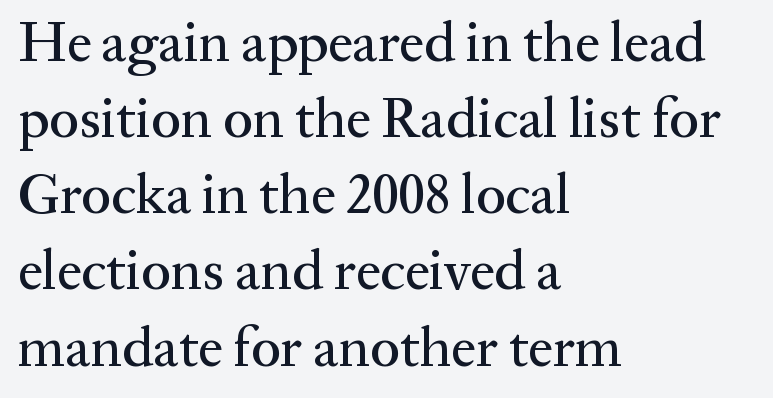
{"serif": "yes", "italic": "no", "width": "normal", "stroke_contrast": "medium", "x_height": "medium", "monospaced": "no", "underline": "no", "align": "left", "line_spacing": "normal", "line_spacing_ratio": 1.36, "letter_spacing": "normal", "letter_spacing_em": 0.0, "glyph_px": 56}
